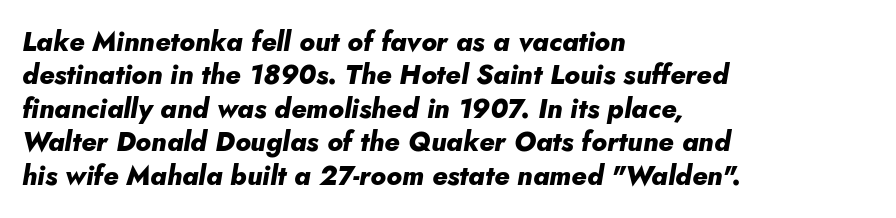
Q: Is the text bold? A: Yes.
Q: Is the text italic (slanted)? A: Yes, it leans right by about 5 degrees.
Q: Is the text underlined? A: No.
Q: How is the paragraph aligned? A: Left-aligned.
Q: Is the spacing between letters normal or unusually wide? A: Normal.
